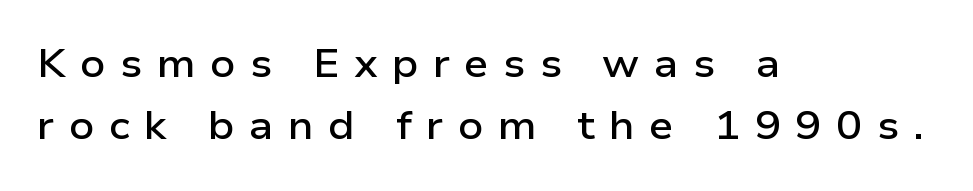
{"serif": "no", "italic": "no", "bold": "semi", "weight": "semibold", "width": "wide", "stroke_contrast": "low", "x_height": "medium", "monospaced": "no", "underline": "no", "align": "left", "line_spacing": "normal", "line_spacing_ratio": 1.6, "letter_spacing": "wide", "letter_spacing_em": 0.37, "glyph_px": 39}
